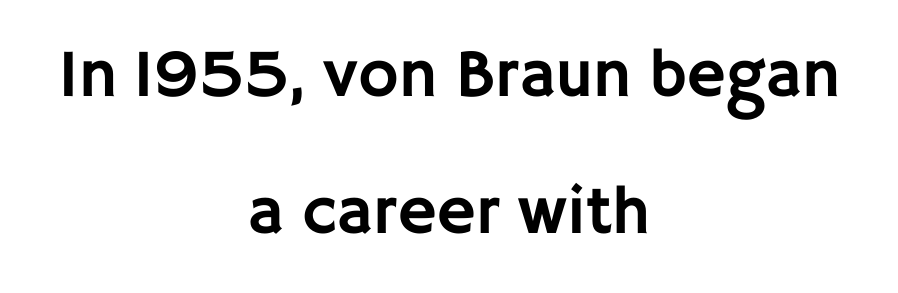
Q: Is the text italic (slanted)? A: No, it is upright.
Q: Is the typeface a serif or a sans-serif typeface? A: Sans-serif.
Q: Is the text underlined? A: No.
Q: How is the paragraph aligned? A: Centered.
Q: Is the spacing between letters normal or unusually wide? A: Normal.
Q: Is the spacing between lines tight, normal or loose? A: Loose.
Q: Width (condensed, normal, or wide)? A: Normal.
Q: Stroke contrast? A: Low.
Q: x-height? A: Large.
Q: Monospaced? A: No.
